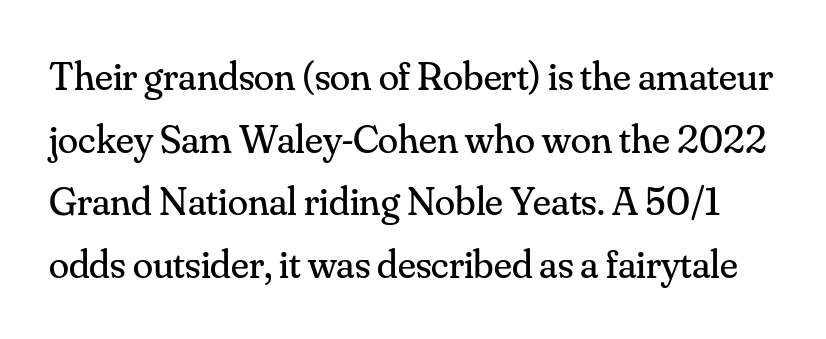
The image shows 41 px regular-weight serif type, upright; set normal line spacing (1.53x), normal letter spacing, not underlined; medium stroke contrast and a small x-height.
